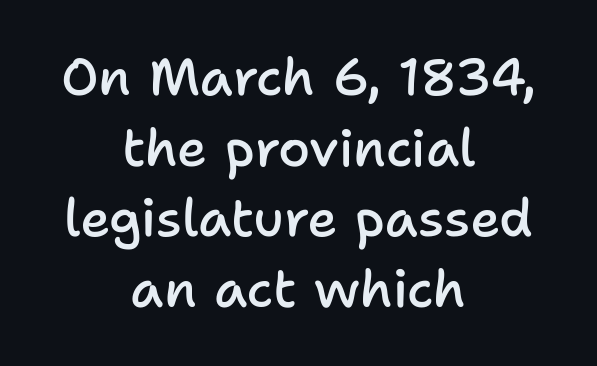
Q: Is the text bold? A: Semi-bold.
Q: Is the text italic (slanted)? A: No, it is upright.
Q: Is the typeface a serif or a sans-serif typeface? A: Sans-serif.
Q: Is the text underlined? A: No.
Q: How is the paragraph aligned? A: Centered.
Q: Is the spacing between letters normal or unusually wide? A: Normal.
Q: Is the spacing between lines tight, normal or loose? A: Normal.
Q: Width (condensed, normal, or wide)? A: Normal.
Q: Stroke contrast? A: Low.
Q: x-height? A: Medium.
Q: Monospaced? A: No.
